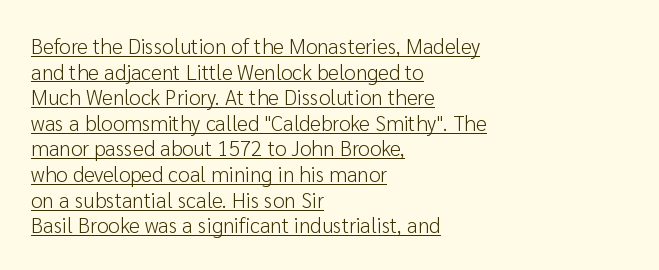
The image shows 21 px text type, upright; set left-aligned, line spacing 1.22x, normal letter spacing, underlined.
